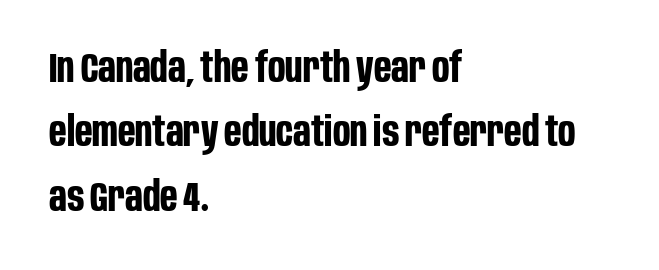
{"serif": "no", "italic": "no", "bold": "yes", "weight": "bold", "width": "condensed", "stroke_contrast": "low", "x_height": "large", "monospaced": "no", "underline": "no", "align": "left", "line_spacing": "normal", "line_spacing_ratio": 1.57, "letter_spacing": "normal", "letter_spacing_em": 0.0, "glyph_px": 41}
